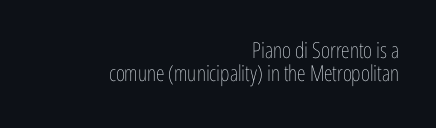
The image shows 22 px text type, upright; set right-aligned, tight line spacing (1.05x), normal letter spacing, not underlined.
